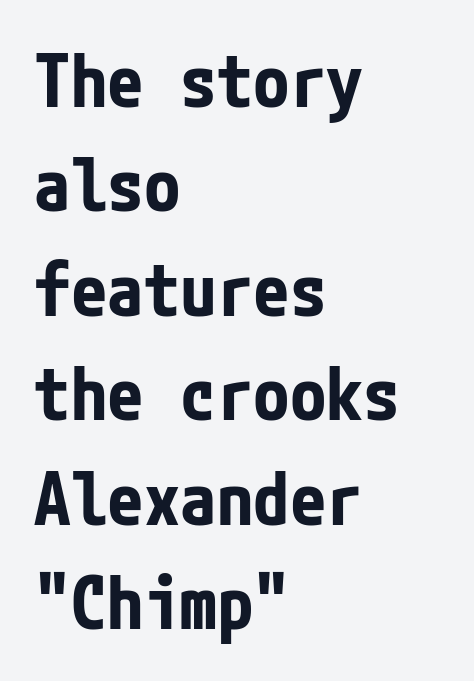
Q: Is the text bold? A: Yes.
Q: Is the text italic (slanted)? A: No, it is upright.
Q: Is the typeface a serif or a sans-serif typeface? A: Sans-serif.
Q: Is the text underlined? A: No.
Q: How is the paragraph aligned? A: Left-aligned.
Q: Is the spacing between letters normal or unusually wide? A: Normal.
Q: Is the spacing between lines tight, normal or loose? A: Normal.
Q: Width (condensed, normal, or wide)? A: Condensed.
Q: Stroke contrast? A: Low.
Q: x-height? A: Medium.
